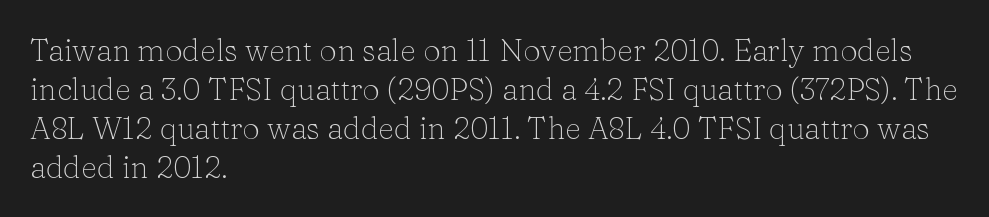
Letter spacing: default. Stems here are at most as thick as an everyday book face. Ordinary non-slanted type is in use. Normally led — the rows are evenly, conventionally spaced. Has an underline been added? It has not.
